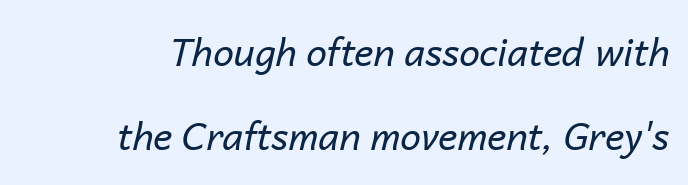
Glance below the letters and you will spot only blank space. Regarding leading, the lines here are spaced well apart. If you drew a line through each stem, it would be angled. You could not count columns in this text — the font is proportionally spaced. These lines keep a tight, regular rhythm from letter to letter. The weight tops out at a normal text grade.
